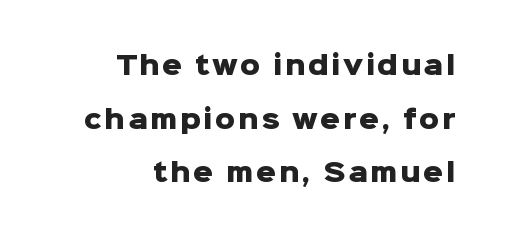
The image shows 25 px bold type, upright; set right-aligned, loose line spacing (2.15x), not underlined.
